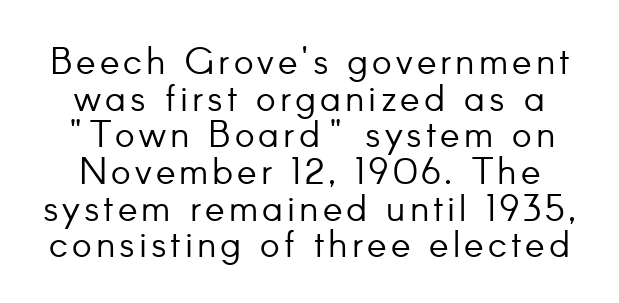
{"serif": "no", "italic": "no", "bold": "no", "weight": "light", "width": "normal", "stroke_contrast": "low", "x_height": "small", "monospaced": "no", "underline": "no", "line_spacing": "tight", "line_spacing_ratio": 0.99, "glyph_px": 37}
